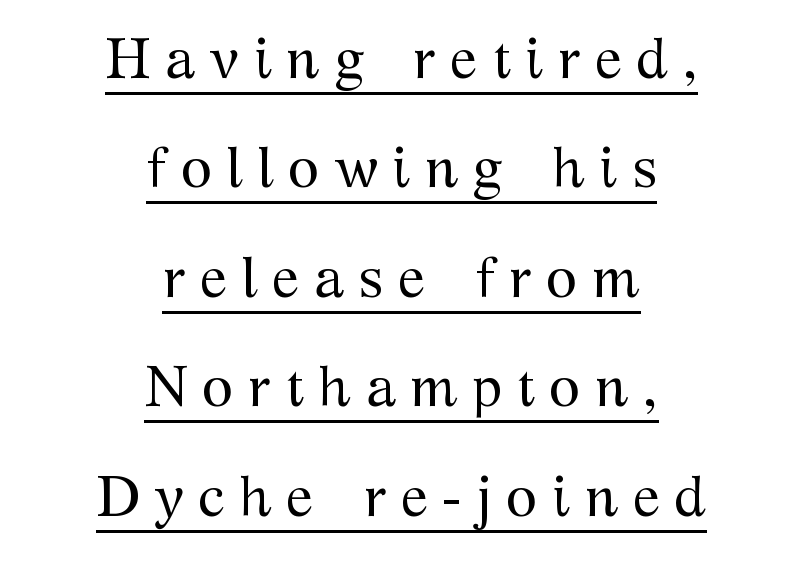
Reading down the block, each line starts at a different indent, mirrored at its end. The typesetting does not lean heavy: it is not bold. The lettering stays uniformly vertical, giving the passage a roman look. Each letter keeps its own natural width here, so spacing adapts to shape. The space between consecutive lines is lavish. This rendering widens character spacing well past its baseline value.
